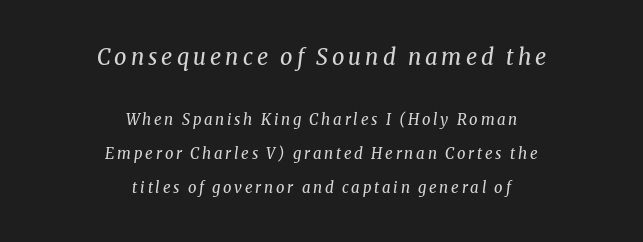
Q: Is the text bold? A: No.
Q: Is the text italic (slanted)? A: Yes, it leans right by about 8 degrees.
Q: Is the text underlined? A: No.
Q: How is the paragraph aligned? A: Centered.
Q: Is the spacing between lines tight, normal or loose? A: Loose.
Q: Which block of text is set in a larger size, the first (top) or the second (bottom)? A: The first (top) one.
